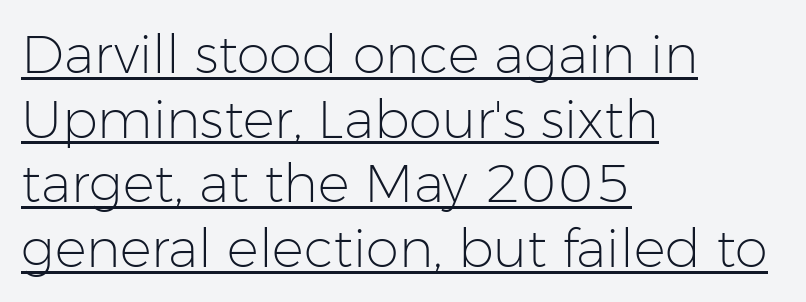
{"serif": "no", "italic": "no", "bold": "no", "weight": "light", "width": "normal", "stroke_contrast": "low", "x_height": "medium", "monospaced": "no", "underline": "yes", "align": "left", "line_spacing_ratio": 1.22, "letter_spacing": "normal", "letter_spacing_em": 0.0, "glyph_px": 53}
